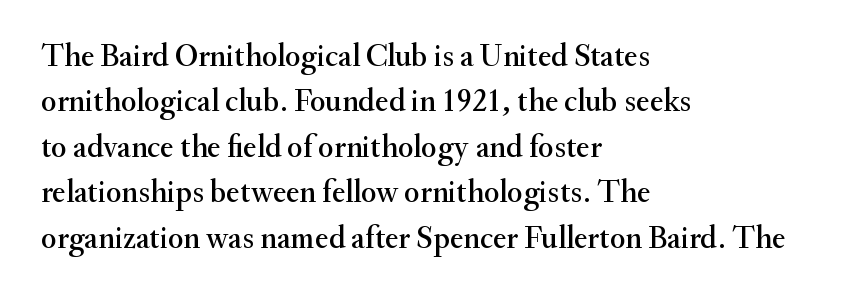
The image shows 32 px serif type, upright; set left-aligned, normal line spacing (1.42x), normal letter spacing, not underlined; medium stroke contrast and a small x-height.
